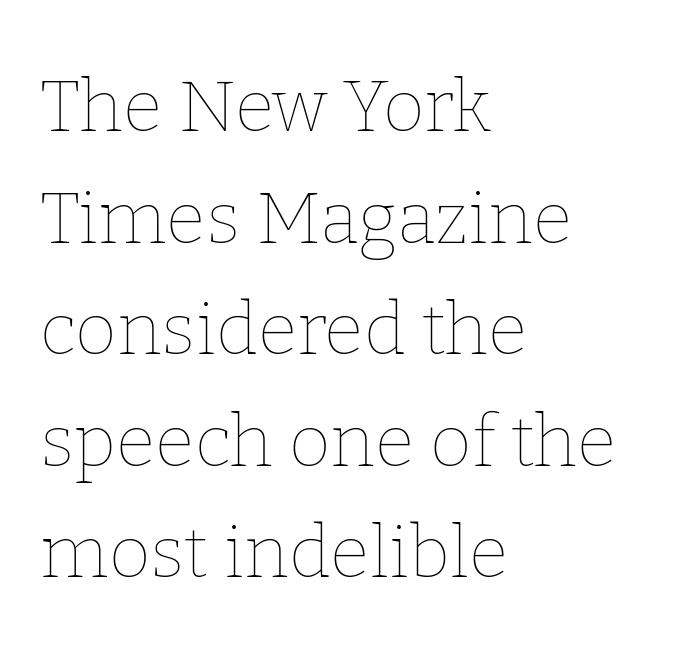
{"italic": "no", "bold": "no", "weight": "thin", "width": "normal", "stroke_contrast": "low", "x_height": "medium", "monospaced": "no", "underline": "no", "align": "left", "line_spacing": "normal", "line_spacing_ratio": 1.55, "letter_spacing": "normal", "letter_spacing_em": 0.0, "glyph_px": 72}
